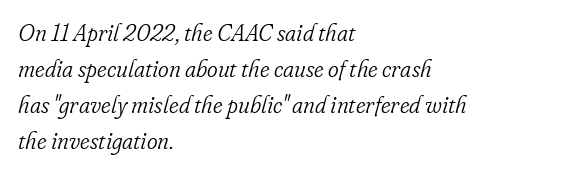
Q: Is the text bold? A: No.
Q: Is the text italic (slanted)? A: Yes, it leans right by about 16 degrees.
Q: Is the text underlined? A: No.
Q: How is the paragraph aligned? A: Left-aligned.
Q: Is the spacing between letters normal or unusually wide? A: Normal.
Q: Is the spacing between lines tight, normal or loose? A: Normal.
